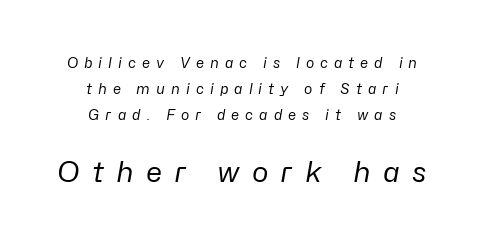
This rendering features lettering with no underline. It's the slanting kind of type. The typeface has the unassuming heft of standard copy or less. Each letter keeps its own natural width here, so spacing adapts to shape.
